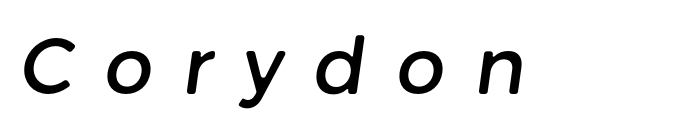
The image shows 77 px sans-serif type; set unusually wide letter spacing (+0.39 em), not underlined; low stroke contrast and a medium x-height.
